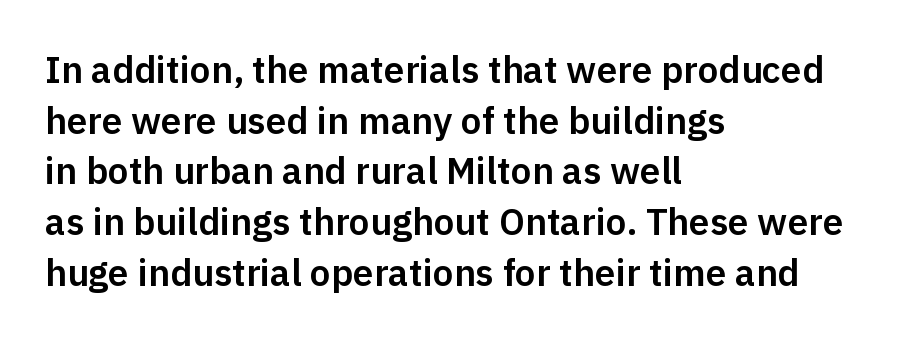
The image shows 37 px sans-serif type, upright; set left-aligned, normal line spacing (1.37x), normal letter spacing, not underlined; low stroke contrast and a medium x-height.
